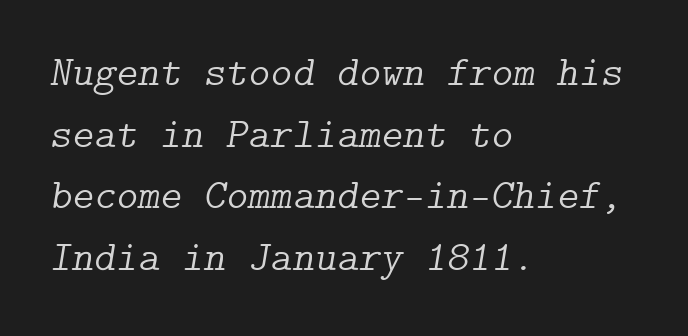
The image shows 42 px light serif type, italic (leaning right); set left-aligned, normal line spacing (1.47x), normal letter spacing, not underlined; low stroke contrast and a medium x-height.
